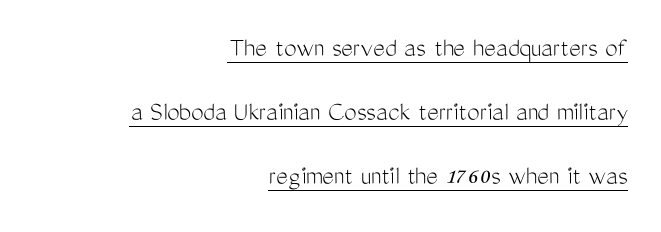
Between one letter and the next there's only the usual sliver of space. Weight: regular or lighter. Observe the absence of serifs on each vertical stroke in this sample. Notice how the passage keeps a crisp vertical edge on the right only.
